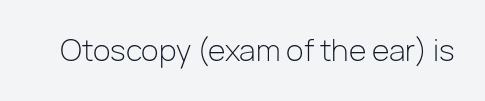
The image shows 29 px light sans-serif type, upright; set normal letter spacing, not underlined; low stroke contrast and a medium x-height.
